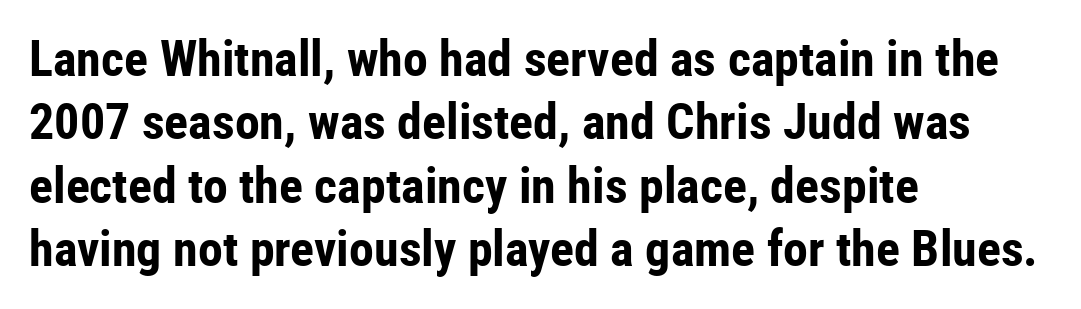
{"serif": "no", "italic": "no", "bold": "yes", "weight": "bold", "width": "condensed", "stroke_contrast": "low", "x_height": "medium", "monospaced": "no", "underline": "no", "align": "left", "line_spacing": "normal", "line_spacing_ratio": 1.27, "letter_spacing": "normal", "letter_spacing_em": 0.0, "glyph_px": 50}
